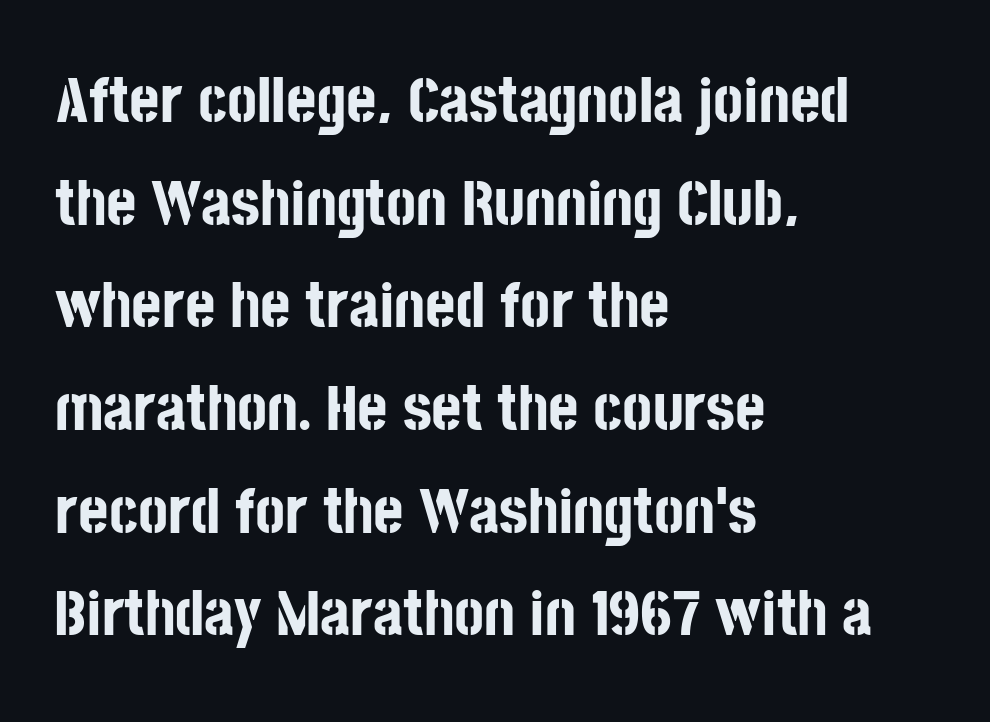
Q: Is the text bold? A: Yes.
Q: Is the text italic (slanted)? A: No, it is upright.
Q: Is the typeface a serif or a sans-serif typeface? A: Sans-serif.
Q: Is the text underlined? A: No.
Q: How is the paragraph aligned? A: Left-aligned.
Q: Is the spacing between letters normal or unusually wide? A: Normal.
Q: Is the spacing between lines tight, normal or loose? A: Normal.
Q: Width (condensed, normal, or wide)? A: Condensed.
Q: Stroke contrast? A: Low.
Q: x-height? A: Large.
Q: Monospaced? A: No.
